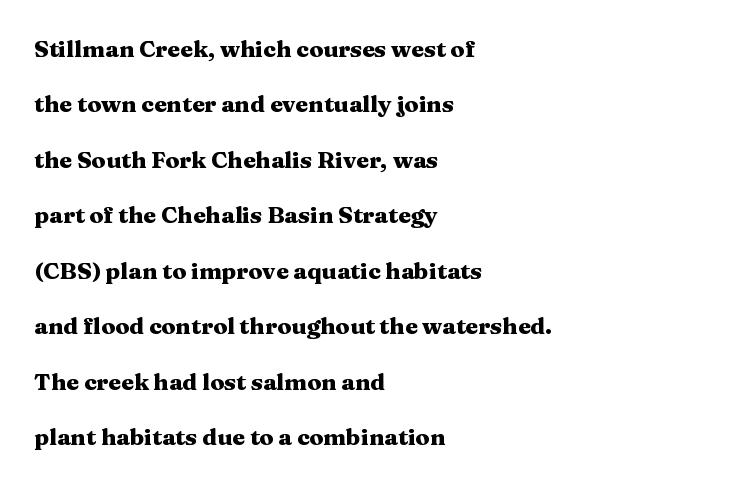
Here the glyphs are tracked normally, forming tight word shapes. Summary of vertical rhythm: relaxed, with wide interline spacing. The lines in this sample share a left origin and differ only in where they stop. Every character sits straight up, as roman type does. You'd pick this weight for a headline — it's a proper bold.
